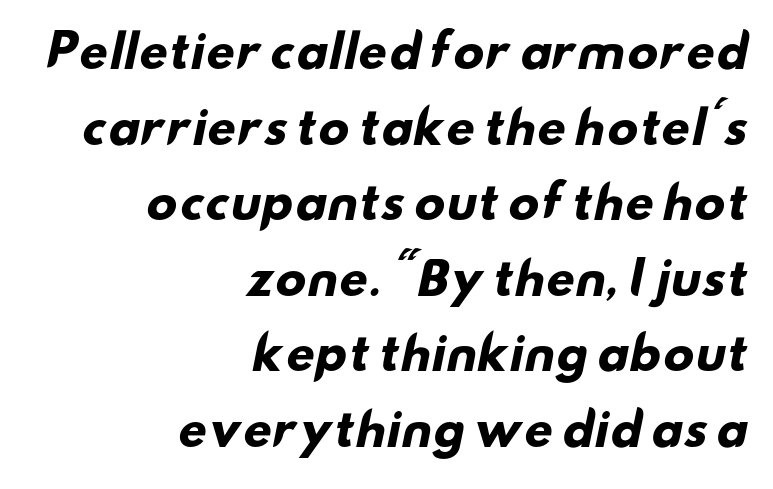
The image shows 45 px heavy, wide sans-serif type; set right-aligned, normal line spacing (1.68x), normal letter spacing, not underlined; low stroke contrast and a small x-height.
